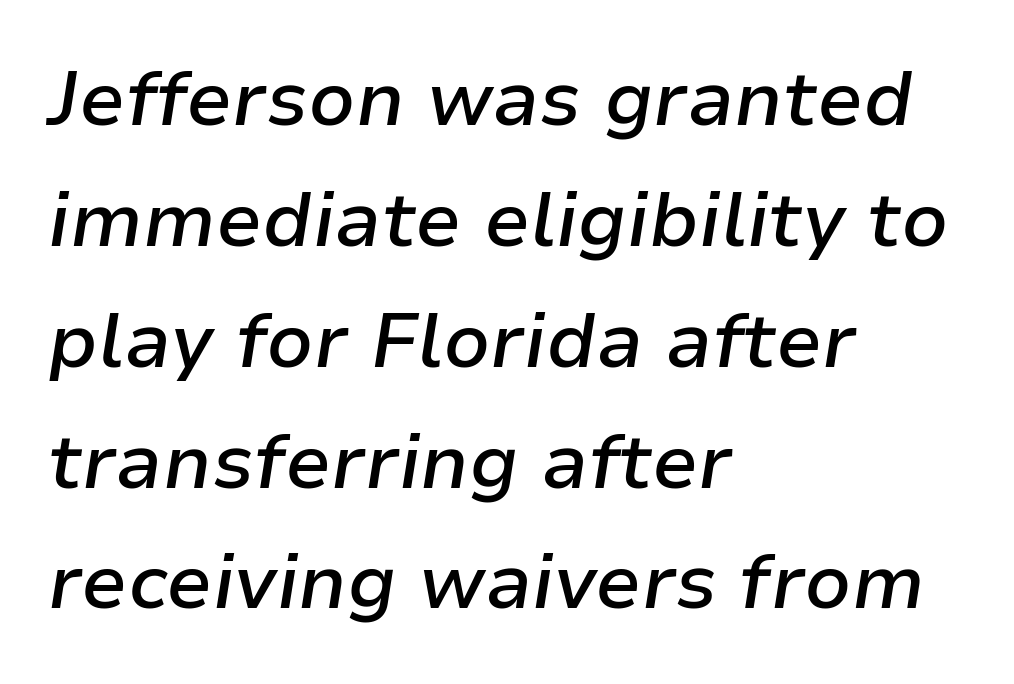
{"italic": "yes", "lean": "right", "slant_degrees": 9, "bold": "semi", "weight": "semibold", "width": "normal", "stroke_contrast": "low", "x_height": "medium", "monospaced": "no", "underline": "no", "align": "left", "line_spacing": "normal", "line_spacing_ratio": 1.59, "letter_spacing": "normal", "letter_spacing_em": 0.0, "glyph_px": 76}
